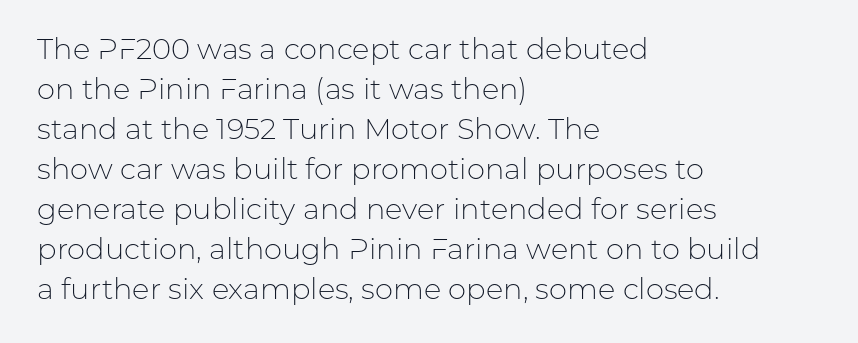
Q: Is the text bold? A: No.
Q: Is the text italic (slanted)? A: No, it is upright.
Q: Is the typeface a serif or a sans-serif typeface? A: Sans-serif.
Q: Is the text underlined? A: No.
Q: How is the paragraph aligned? A: Left-aligned.
Q: Is the spacing between letters normal or unusually wide? A: Normal.
Q: Is the spacing between lines tight, normal or loose? A: Normal.
Q: Width (condensed, normal, or wide)? A: Normal.
Q: Stroke contrast? A: Low.
Q: x-height? A: Medium.
Q: Monospaced? A: No.
